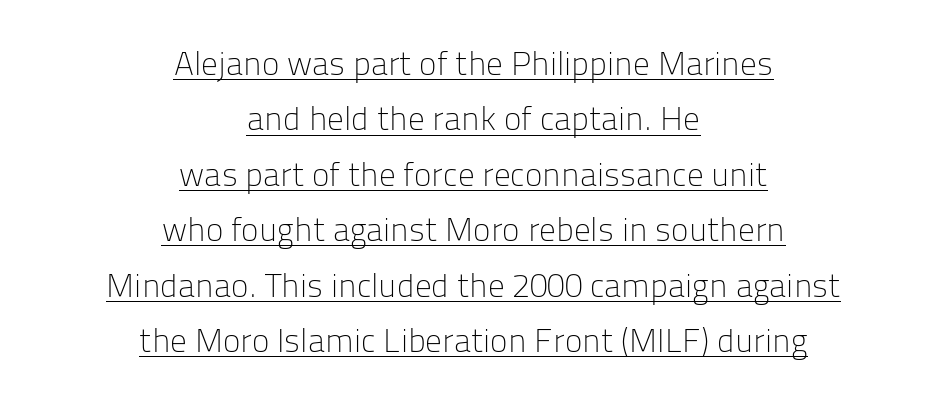
Q: Is the text bold? A: No.
Q: Is the text italic (slanted)? A: No, it is upright.
Q: Is the typeface a serif or a sans-serif typeface? A: Sans-serif.
Q: Is the text underlined? A: Yes.
Q: How is the paragraph aligned? A: Centered.
Q: Is the spacing between letters normal or unusually wide? A: Normal.
Q: Is the spacing between lines tight, normal or loose? A: Normal.
Q: Width (condensed, normal, or wide)? A: Normal.
Q: Stroke contrast? A: Low.
Q: x-height? A: Medium.
Q: Monospaced? A: No.
